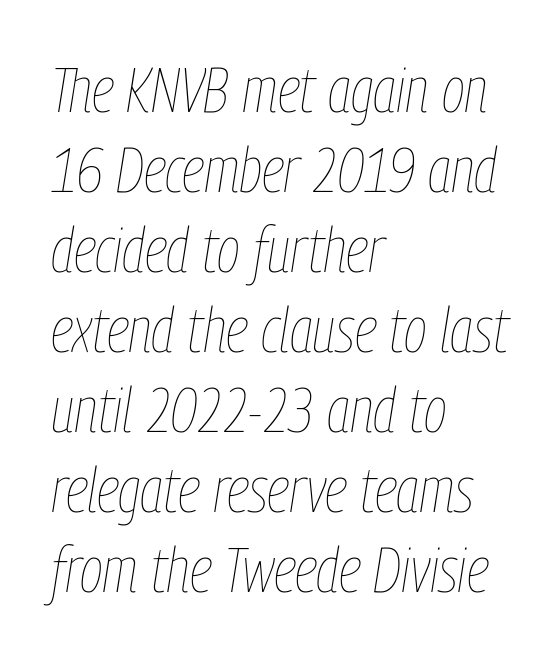
{"italic": "yes", "lean": "right", "slant_degrees": 9, "bold": "no", "weight": "thin", "width": "condensed", "stroke_contrast": "low", "x_height": "medium", "monospaced": "no", "underline": "no", "align": "left", "line_spacing": "normal", "line_spacing_ratio": 1.27, "letter_spacing": "normal", "letter_spacing_em": 0.0, "glyph_px": 63}
